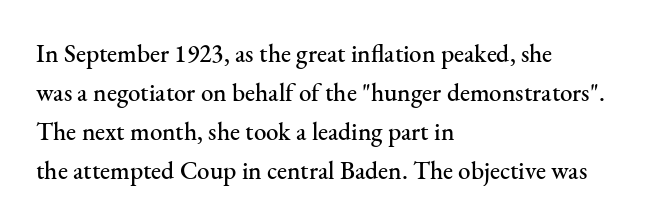
Q: Is the text italic (slanted)? A: No, it is upright.
Q: Is the text underlined? A: No.
Q: How is the paragraph aligned? A: Left-aligned.
Q: Is the spacing between letters normal or unusually wide? A: Normal.
Q: Is the spacing between lines tight, normal or loose? A: Normal.
